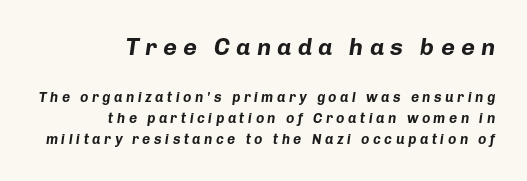
The image shows 24 px bold type, italic (leaning right); set right-aligned, normal line spacing (1.52x), unusually wide letter spacing (+0.25 em), not underlined; the first (top) block is 1.71x larger.
